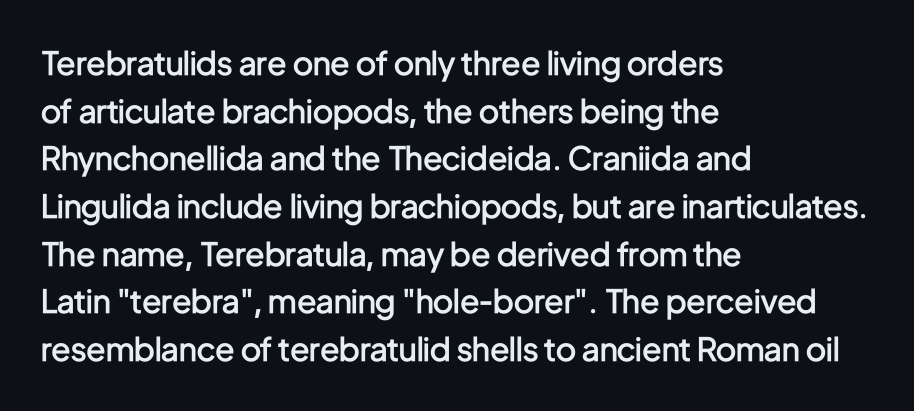
Q: Is the text bold? A: Semi-bold.
Q: Is the text italic (slanted)? A: No, it is upright.
Q: Is the typeface a serif or a sans-serif typeface? A: Sans-serif.
Q: Is the text underlined? A: No.
Q: How is the paragraph aligned? A: Left-aligned.
Q: Is the spacing between letters normal or unusually wide? A: Normal.
Q: Is the spacing between lines tight, normal or loose? A: Normal.
Q: Width (condensed, normal, or wide)? A: Condensed.
Q: Stroke contrast? A: Low.
Q: x-height? A: Medium.
Q: Monospaced? A: No.
